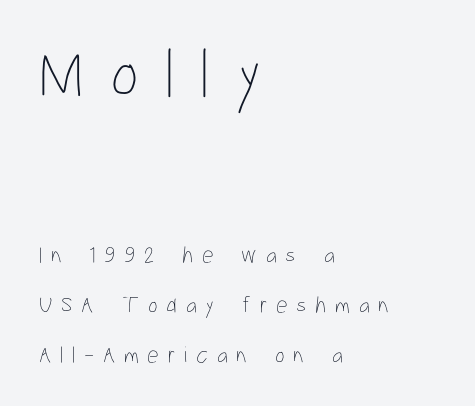
Q: Is the text bold? A: No.
Q: Is the text italic (slanted)? A: No, it is upright.
Q: Is the text underlined? A: No.
Q: How is the paragraph aligned? A: Left-aligned.
Q: Is the spacing between letters normal or unusually wide? A: Unusually wide.
Q: Is the spacing between lines tight, normal or loose? A: Loose.
Q: Which block of text is set in a larger size, the first (top) or the second (bottom)? A: The first (top) one.
Q: Width (condensed, normal, or wide)? A: Condensed.
Q: Stroke contrast? A: Low.
Q: x-height? A: Medium.
Q: Monospaced? A: No.
